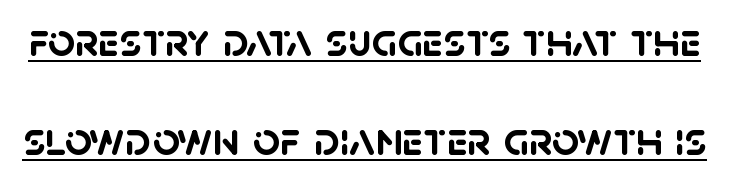
Think of a printed novel: that variable character pitch is what you see here. The block of text is sparse from top to bottom, with ample space between rows. Is there an underline? Yes — a line sits under the letters. The type is set solid horizontally, with unmodified tracking. Stroke thickness is high; the sample reads as a true bold. Typographically, this falls in the sans-serif category.
